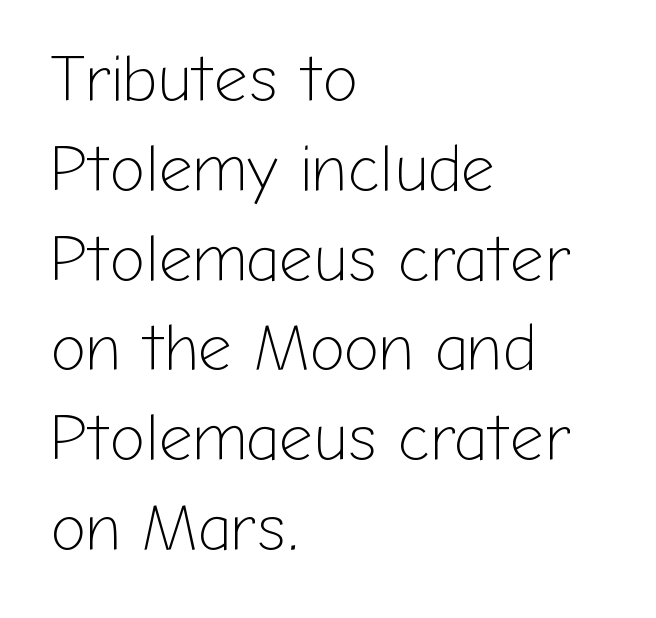
The image shows 66 px light sans-serif type, upright; set left-aligned, normal line spacing (1.36x), normal letter spacing, not underlined; low stroke contrast and a medium x-height.
